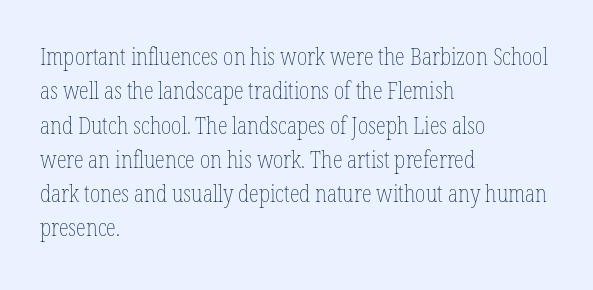
{"italic": "no", "bold": "no", "underline": "no", "align": "left", "line_spacing": "normal", "line_spacing_ratio": 1.49, "letter_spacing": "normal", "letter_spacing_em": 0.0, "glyph_px": 23}
